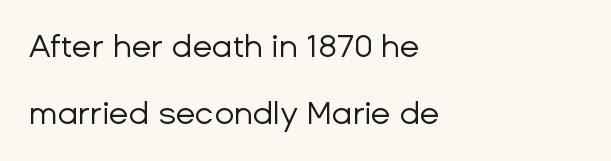
This sample is left-justified, so line endings fall wherever the words run out. Quick note: interline space is abundant. Descenders are the only things crossing below the line. Check where the strokes stop: nothing finishes them off — pure sans. The font sits on the lighter half of the weight spectrum, regular included.
